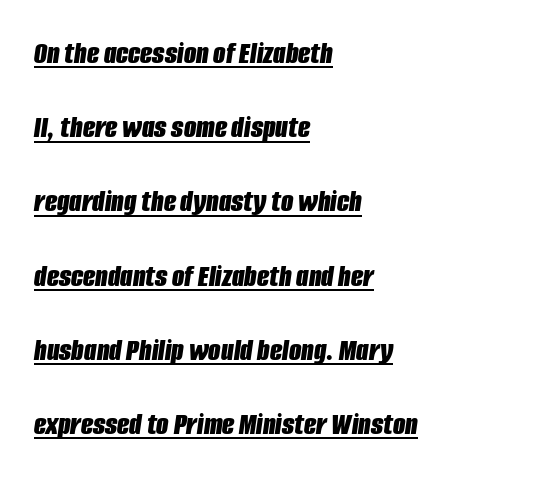
Q: Is the text bold? A: Yes.
Q: Is the text italic (slanted)? A: Yes, it leans right by about 8 degrees.
Q: Is the text underlined? A: Yes.
Q: How is the paragraph aligned? A: Left-aligned.
Q: Is the spacing between letters normal or unusually wide? A: Normal.
Q: Is the spacing between lines tight, normal or loose? A: Loose.
Q: Width (condensed, normal, or wide)? A: Condensed.
Q: Stroke contrast? A: Low.
Q: x-height? A: Large.
Q: Monospaced? A: No.
